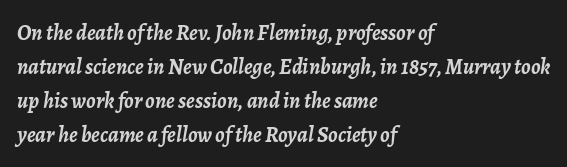
Honestly, the row spacing looks completely unremarkable. Pretty heavy lettering here — definitely bold. Casual observation: everything's shoved over to the left. The face used here is rendered with its standard letterfit. Check the space under the baseline: it is left empty.
